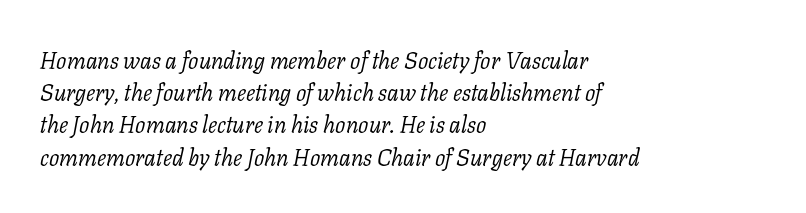
{"italic": "yes", "lean": "right", "slant_degrees": 11, "bold": "no", "underline": "no", "align": "left", "line_spacing": "normal", "line_spacing_ratio": 1.4, "letter_spacing": "normal", "letter_spacing_em": 0.0, "glyph_px": 23}
